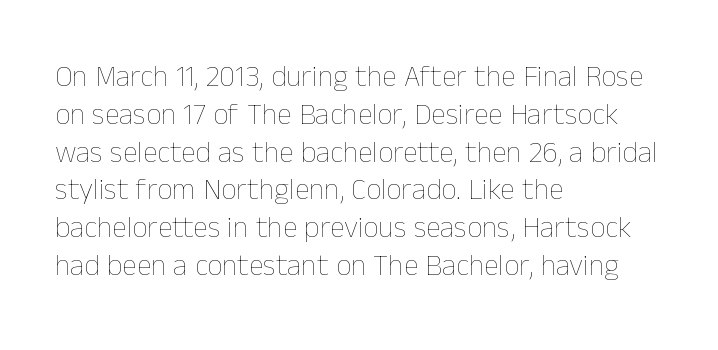
The image shows 30 px thin type, upright; set left-aligned, normal line spacing (1.26x), normal letter spacing, not underlined; low stroke contrast and a medium x-height.
